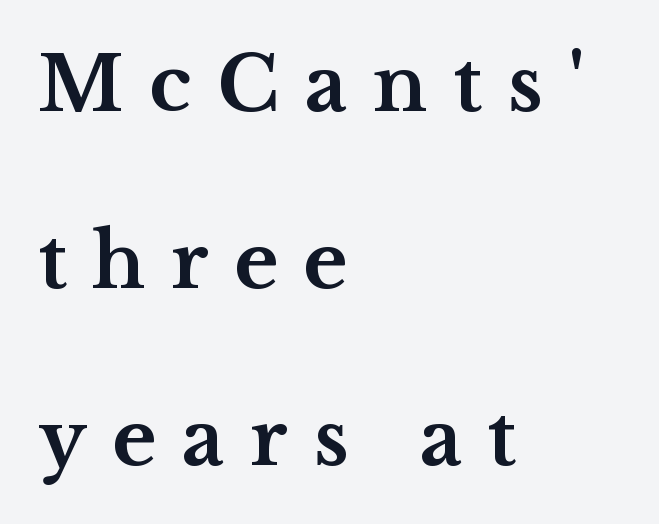
Q: Is the text bold? A: Yes.
Q: Is the text italic (slanted)? A: No, it is upright.
Q: Is the typeface a serif or a sans-serif typeface? A: Serif.
Q: Is the text underlined? A: No.
Q: How is the paragraph aligned? A: Left-aligned.
Q: Is the spacing between letters normal or unusually wide? A: Unusually wide.
Q: Is the spacing between lines tight, normal or loose? A: Loose.
Q: Width (condensed, normal, or wide)? A: Wide.
Q: Stroke contrast? A: Medium.
Q: x-height? A: Medium.
Q: Monospaced? A: No.
